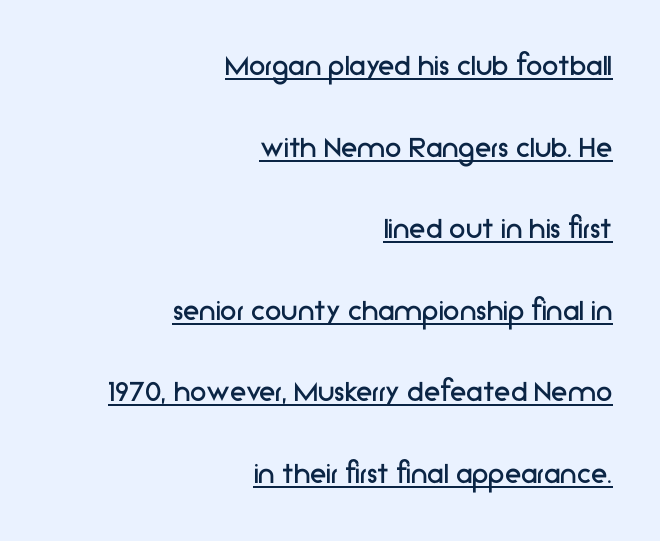
{"serif": "no", "italic": "no", "bold": "no", "weight": "regular", "width": "normal", "stroke_contrast": "low", "x_height": "medium", "monospaced": "no", "underline": "yes", "align": "right", "line_spacing": "loose", "line_spacing_ratio": 2.47, "letter_spacing": "normal", "letter_spacing_em": 0.0, "glyph_px": 33}
